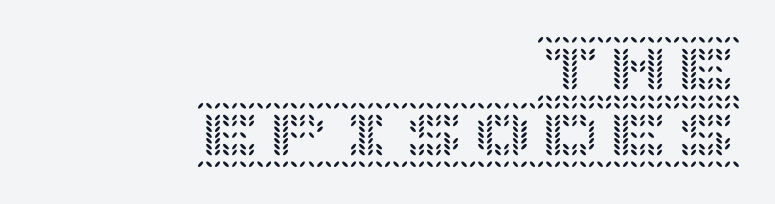
The image shows 68 px text type, upright; set right-aligned, tight line spacing (0.97x), normal letter spacing, not underlined; a large x-height.
